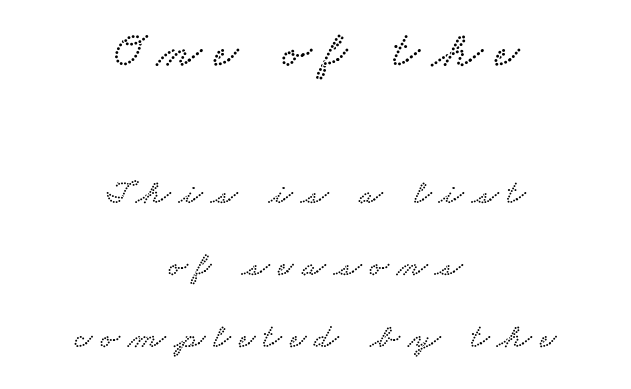
{"serif": "yes", "width": "wide", "stroke_contrast": "low", "x_height": "small", "monospaced": "no", "underline": "no", "align": "center", "line_spacing": "loose", "line_spacing_ratio": 2.06, "letter_spacing": "wide", "letter_spacing_em": 0.24, "larger_block": "first", "size_ratio": 1.49, "glyph_px": 52}
